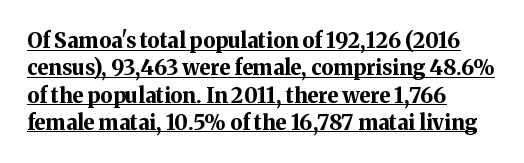
The image shows 21 px bold type, upright; set left-aligned, normal line spacing (1.3x), normal letter spacing, underlined.
